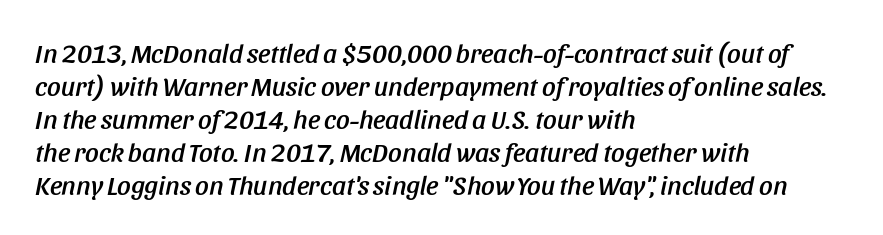
The image shows 27 px text type, italic (leaning right); set left-aligned, line spacing 1.22x, normal letter spacing, not underlined.
